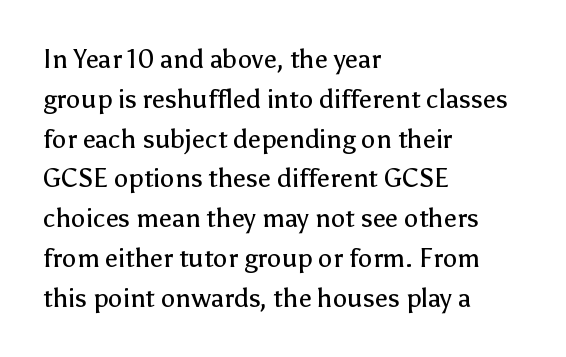
Q: Is the text bold? A: No.
Q: Is the text italic (slanted)? A: No, it is upright.
Q: Is the text underlined? A: No.
Q: How is the paragraph aligned? A: Left-aligned.
Q: Is the spacing between letters normal or unusually wide? A: Normal.
Q: Is the spacing between lines tight, normal or loose? A: Normal.
